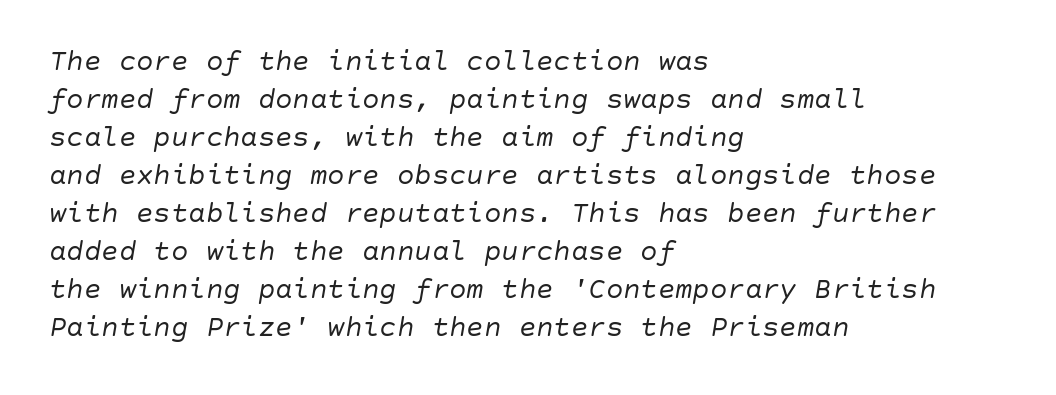
The image shows 29 px regular-weight type, italic (leaning right); set left-aligned, normal line spacing (1.31x), normal letter spacing, not underlined; low stroke contrast and a large x-height.
